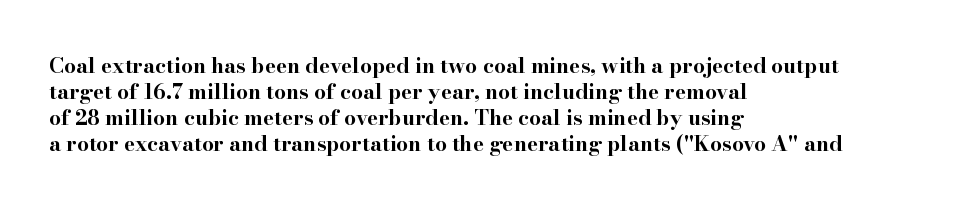
The strokes are fattened all the way to bold. Visually the block forms a straight wall on the left and a jagged coastline on the right. A typesetter would mark this as roman, not italic. The words here are not underlined.
